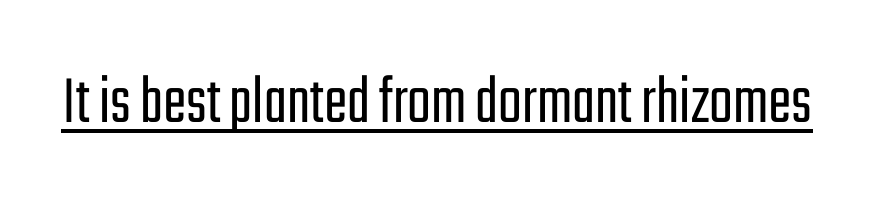
Font category for this specimen: sans-serif. Italic: no, the glyphs are upright roman. Underlining? Definitely there. The passage shown is not bold in any degree.
